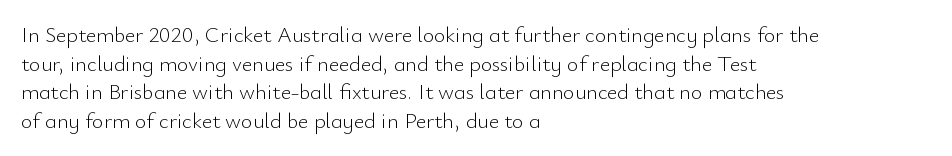
Check the space under the baseline: it is left empty. Characters follow at the spacing the type designer built in. These glyphs show unthickened strokes, regular width or finer. This is the regular roman posture of the typeface. A typesetter would call this leading conventional body-copy spacing. The compositor pushed each line to the left boundary.
